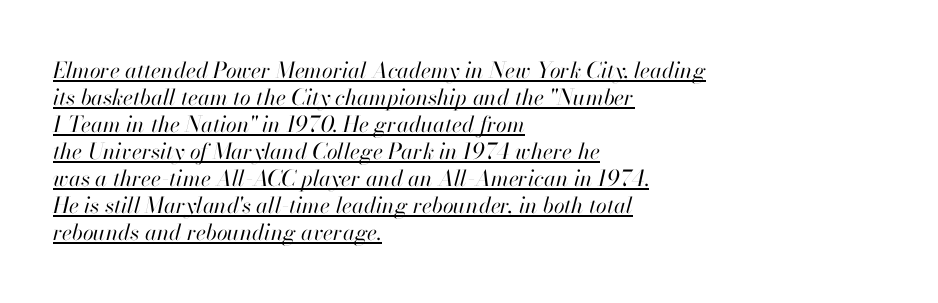
The horizontal fit of the characters is conventional and even. These lines stack with their left ends in a neat column. Stroke mass is kept to a normal reading level or below. The text carries the slant typical of an italic or oblique font. Each line of the rendering has a horizontal stroke beneath the glyphs.
